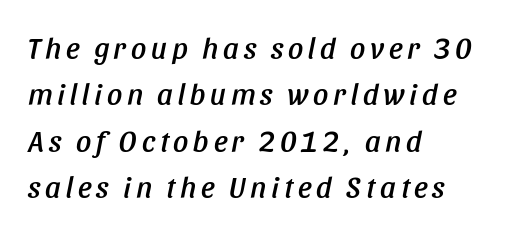
Q: Is the text italic (slanted)? A: Yes, it leans right by about 11 degrees.
Q: Is the text underlined? A: No.
Q: How is the paragraph aligned? A: Left-aligned.
Q: Is the spacing between lines tight, normal or loose? A: Normal.
Q: Width (condensed, normal, or wide)? A: Condensed.
Q: Stroke contrast? A: Low.
Q: x-height? A: Large.
Q: Monospaced? A: No.
